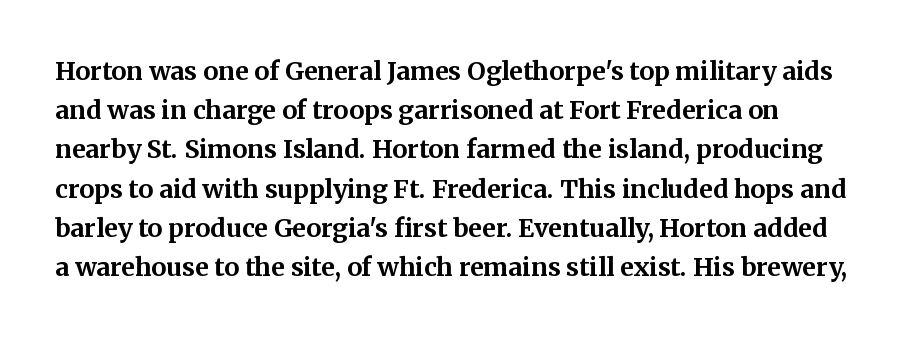
Q: Is the text bold? A: Yes.
Q: Is the text italic (slanted)? A: No, it is upright.
Q: Is the text underlined? A: No.
Q: Is the spacing between letters normal or unusually wide? A: Normal.
Q: Is the spacing between lines tight, normal or loose? A: Normal.
